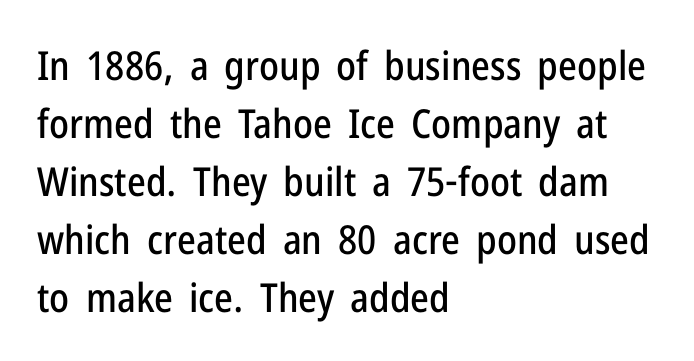
Q: Is the text italic (slanted)? A: No, it is upright.
Q: Is the typeface a serif or a sans-serif typeface? A: Sans-serif.
Q: Is the text underlined? A: No.
Q: How is the paragraph aligned? A: Left-aligned.
Q: Is the spacing between letters normal or unusually wide? A: Normal.
Q: Is the spacing between lines tight, normal or loose? A: Normal.
Q: Width (condensed, normal, or wide)? A: Condensed.
Q: Stroke contrast? A: Low.
Q: x-height? A: Medium.
Q: Monospaced? A: No.
